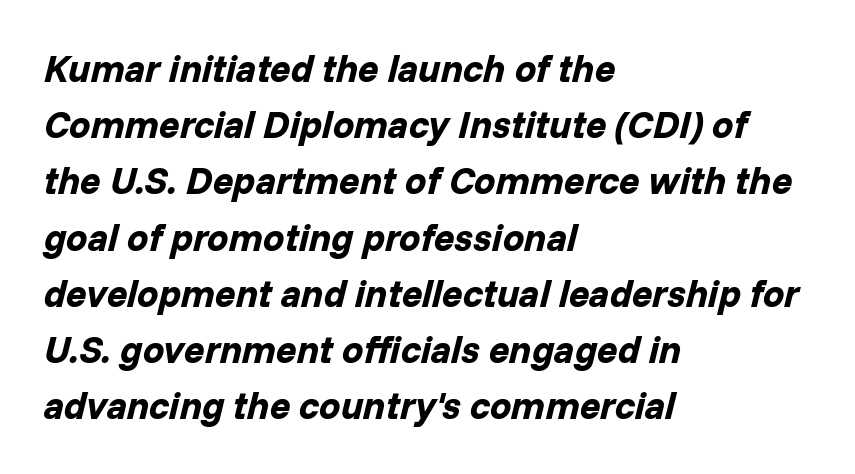
The image shows 38 px bold type, italic (leaning right); set left-aligned, normal line spacing (1.48x), normal letter spacing, not underlined; low stroke contrast and a medium x-height.
